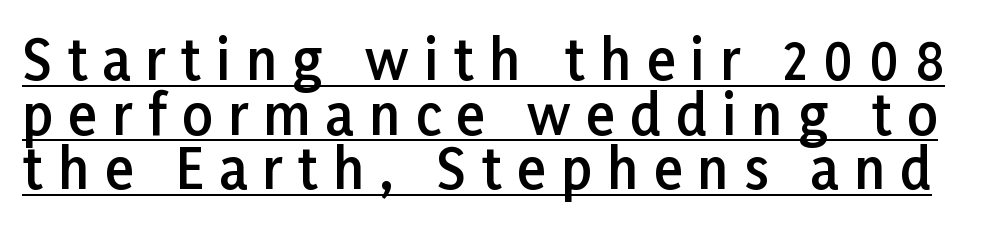
Q: Is the text bold? A: Semi-bold.
Q: Is the text italic (slanted)? A: No, it is upright.
Q: Is the typeface a serif or a sans-serif typeface? A: Sans-serif.
Q: Is the text underlined? A: Yes.
Q: Is the spacing between letters normal or unusually wide? A: Unusually wide.
Q: Is the spacing between lines tight, normal or loose? A: Tight.
Q: Width (condensed, normal, or wide)? A: Normal.
Q: Stroke contrast? A: Low.
Q: x-height? A: Medium.
Q: Monospaced? A: No.
